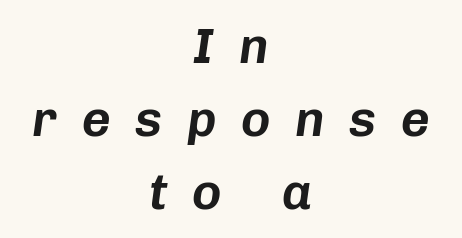
The image shows 50 px text type, italic (leaning right); set centered, normal line spacing (1.46x), unusually wide letter spacing (+0.49 em), not underlined; low stroke contrast and a medium x-height.
